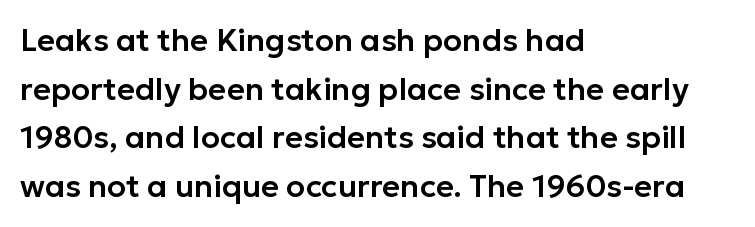
{"serif": "no", "italic": "no", "width": "normal", "stroke_contrast": "low", "x_height": "medium", "monospaced": "no", "underline": "no", "align": "left", "line_spacing": "normal", "line_spacing_ratio": 1.57, "letter_spacing": "normal", "letter_spacing_em": 0.0, "glyph_px": 31}
